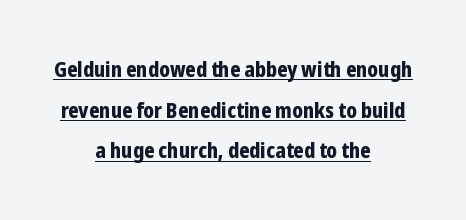
Q: Is the text bold? A: Yes.
Q: Is the text italic (slanted)? A: No, it is upright.
Q: Is the text underlined? A: Yes.
Q: How is the paragraph aligned? A: Centered.
Q: Is the spacing between letters normal or unusually wide? A: Normal.
Q: Is the spacing between lines tight, normal or loose? A: Loose.
